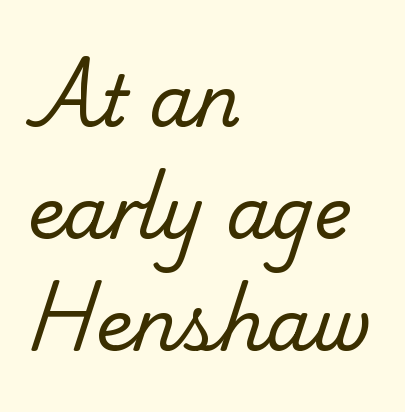
These lines sit exactly where default settings would place them. No word sits above an underline. The typeface has the unassuming heft of standard copy or less. Classification — serif. The face used here is proportionally spaced, like ordinary book or web type. Is the block centered? No — it sits flush against the left margin.
